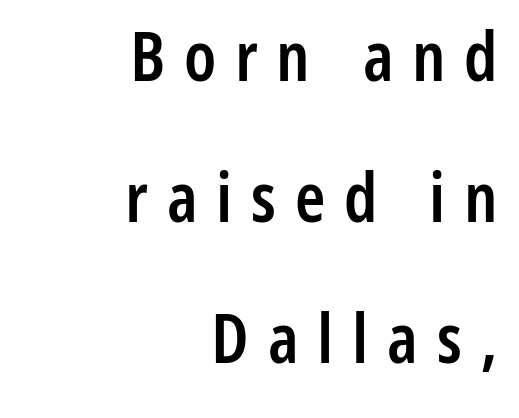
Q: Is the text bold? A: Semi-bold.
Q: Is the text italic (slanted)? A: No, it is upright.
Q: Is the typeface a serif or a sans-serif typeface? A: Sans-serif.
Q: Is the text underlined? A: No.
Q: How is the paragraph aligned? A: Right-aligned.
Q: Is the spacing between letters normal or unusually wide? A: Unusually wide.
Q: Is the spacing between lines tight, normal or loose? A: Loose.
Q: Width (condensed, normal, or wide)? A: Condensed.
Q: Stroke contrast? A: Low.
Q: x-height? A: Medium.
Q: Monospaced? A: No.
